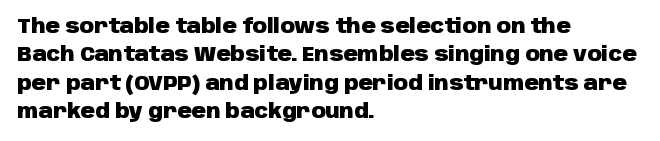
The image shows 20 px bold type, upright; set left-aligned, normal line spacing (1.42x), normal letter spacing, not underlined.
